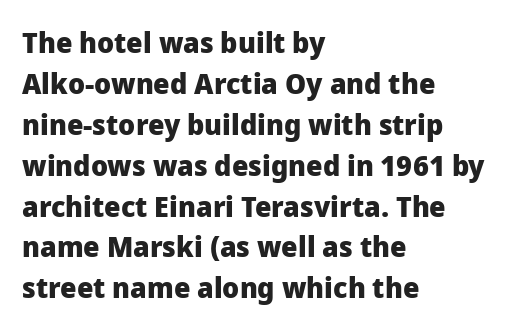
Each letter keeps its own natural width here, so spacing adapts to shape. Bare-footed words on every line. The rendering keeps characters at their native spacing. Is the block centered? No — it sits flush against the left margin.
